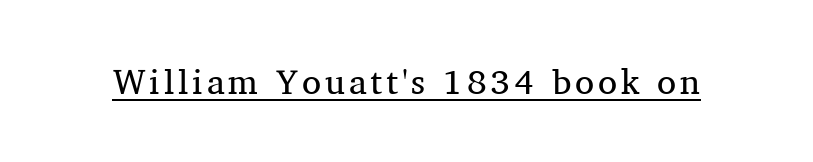
Q: Is the text bold? A: No.
Q: Is the text italic (slanted)? A: No, it is upright.
Q: Is the typeface a serif or a sans-serif typeface? A: Serif.
Q: Is the text underlined? A: Yes.
Q: Width (condensed, normal, or wide)? A: Normal.
Q: Stroke contrast? A: Medium.
Q: x-height? A: Medium.
Q: Monospaced? A: No.
